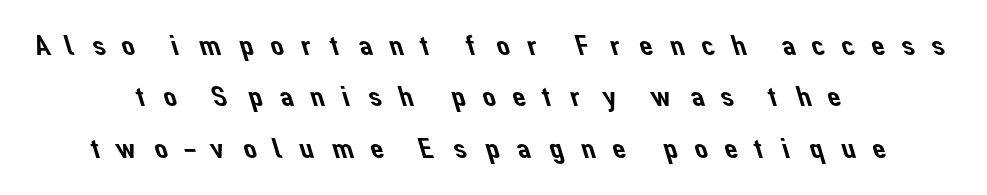
{"serif": "no", "width": "normal", "stroke_contrast": "low", "x_height": "medium", "monospaced": "no", "underline": "no", "align": "center", "line_spacing_ratio": 1.71, "letter_spacing": "wide", "letter_spacing_em": 0.46, "glyph_px": 30}
